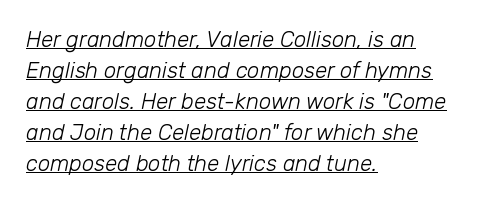
{"italic": "yes", "lean": "right", "slant_degrees": 12, "bold": "no", "underline": "yes", "align": "left", "line_spacing": "normal", "line_spacing_ratio": 1.41, "letter_spacing": "normal", "letter_spacing_em": 0.0, "glyph_px": 22}
